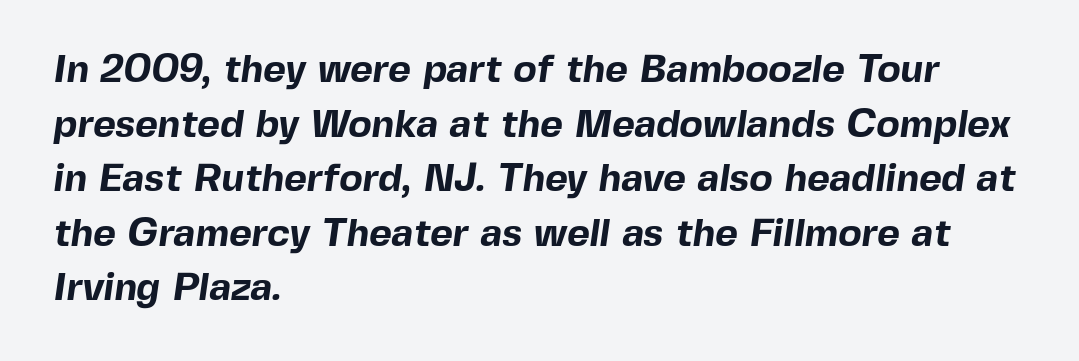
The image shows 39 px bold sans-serif type; set left-aligned, normal line spacing (1.4x), normal letter spacing, not underlined; a medium x-height.
